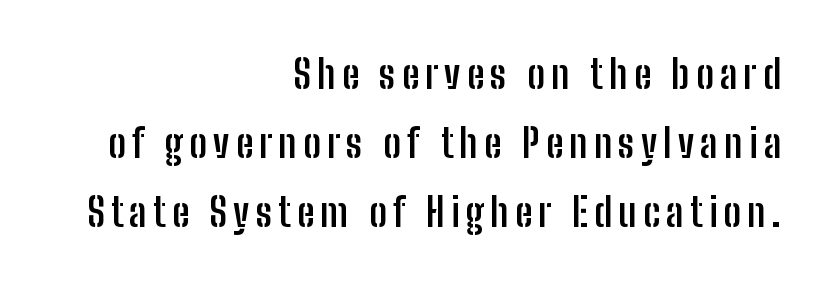
The image shows 39 px semibold, condensed sans-serif type, upright; set right-aligned, line spacing 1.77x, not underlined; low stroke contrast and a medium x-height.
